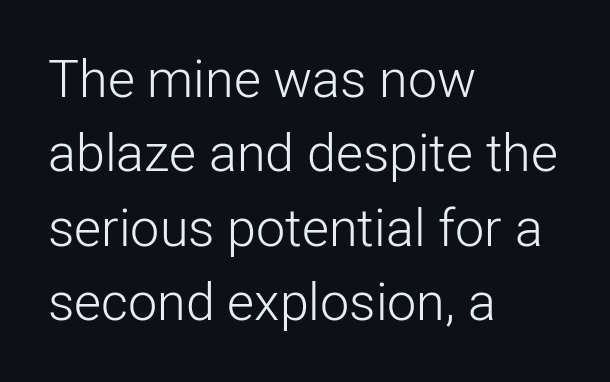
{"serif": "no", "italic": "no", "bold": "no", "weight": "light", "width": "normal", "stroke_contrast": "low", "x_height": "medium", "monospaced": "no", "underline": "no", "align": "left", "line_spacing": "normal", "line_spacing_ratio": 1.43, "letter_spacing": "normal", "letter_spacing_em": 0.0, "glyph_px": 52}
